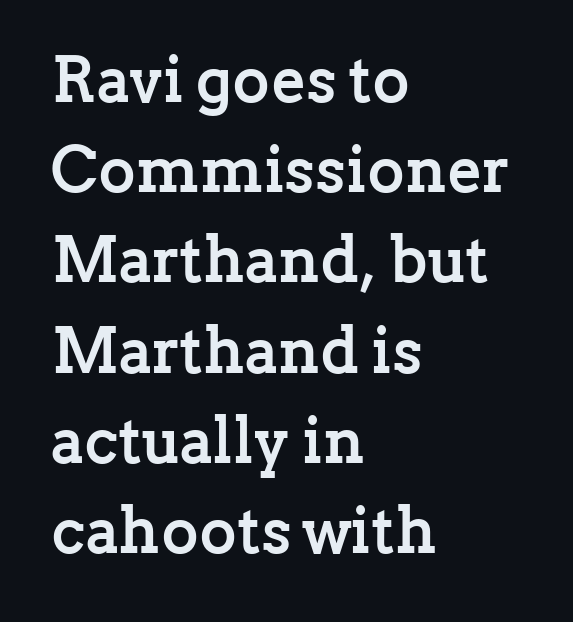
The rendering uses natural spacing where letterforms have individual widths. This is serif lettering, the kind often seen in printed books. If you measured baseline to baseline, you'd find a middling distance. Spacing between characters is what you'd get straight out of the box.
